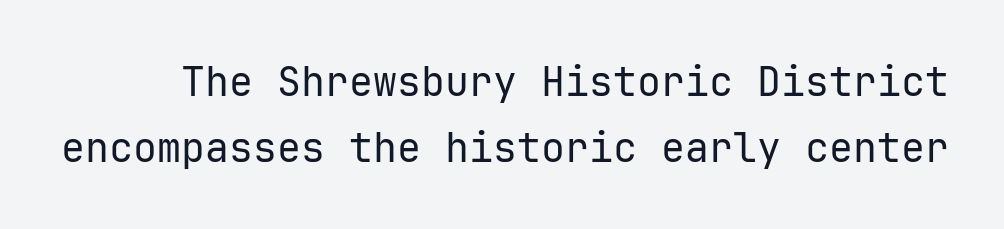
{"serif": "no", "italic": "no", "bold": "no", "weight": "regular", "width": "normal", "stroke_contrast": "low", "x_height": "medium", "monospaced": "yes", "underline": "no", "line_spacing": "normal", "line_spacing_ratio": 1.65, "letter_spacing": "normal", "letter_spacing_em": 0.0, "glyph_px": 40}
